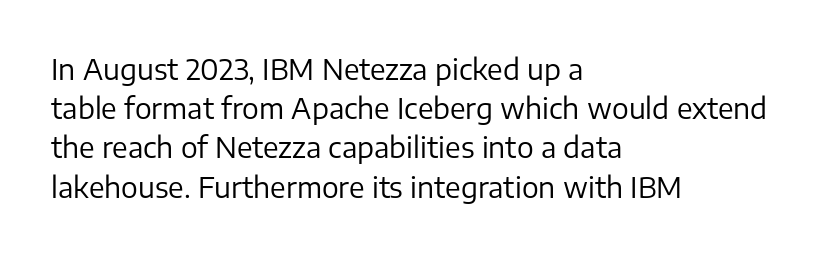
{"serif": "no", "italic": "no", "bold": "no", "weight": "regular", "width": "normal", "stroke_contrast": "low", "x_height": "medium", "monospaced": "no", "underline": "no", "align": "left", "line_spacing": "normal", "line_spacing_ratio": 1.4, "letter_spacing": "normal", "letter_spacing_em": 0.0, "glyph_px": 28}
